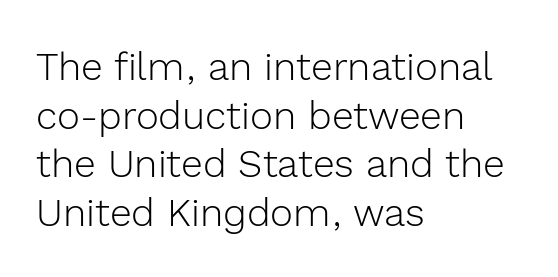
Q: Is the text bold? A: No.
Q: Is the text italic (slanted)? A: No, it is upright.
Q: Is the typeface a serif or a sans-serif typeface? A: Sans-serif.
Q: Is the text underlined? A: No.
Q: How is the paragraph aligned? A: Left-aligned.
Q: Is the spacing between letters normal or unusually wide? A: Normal.
Q: Is the spacing between lines tight, normal or loose? A: Normal.
Q: Width (condensed, normal, or wide)? A: Normal.
Q: x-height? A: Medium.
Q: Monospaced? A: No.
